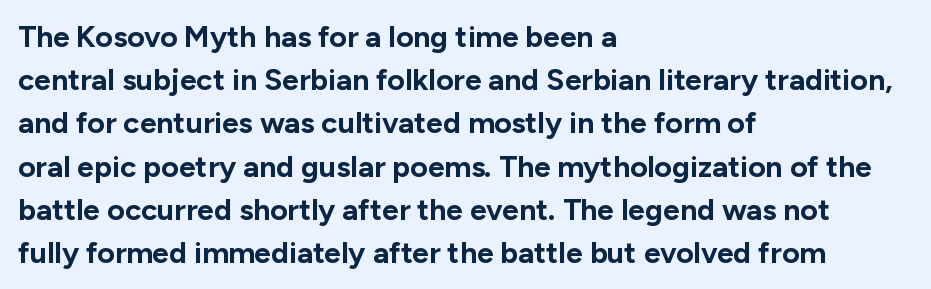
This sample uses an upright cut, with every glyph sitting square on the baseline. The horizontal fit of the characters is conventional and even. The baseline area is clear. The typeface chosen for these lines omits serifs. A classic flush-left, rag-right setting is used for this passage.
